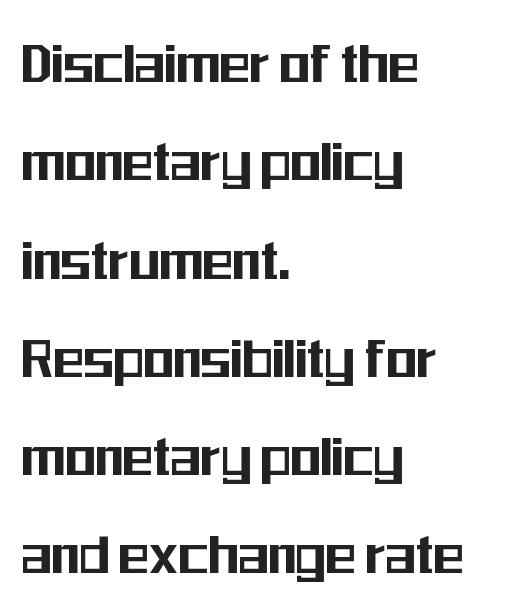
{"serif": "no", "italic": "no", "width": "condensed", "stroke_contrast": "medium", "x_height": "medium", "monospaced": "no", "underline": "no", "align": "left", "line_spacing": "normal", "line_spacing_ratio": 1.56, "letter_spacing": "normal", "letter_spacing_em": 0.0, "glyph_px": 63}
